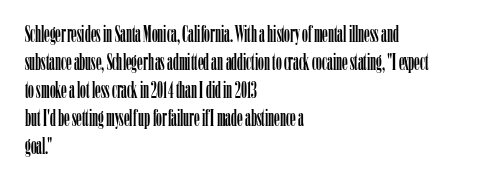
Q: Is the text italic (slanted)? A: No, it is upright.
Q: Is the text underlined? A: No.
Q: How is the paragraph aligned? A: Left-aligned.
Q: Is the spacing between letters normal or unusually wide? A: Normal.
